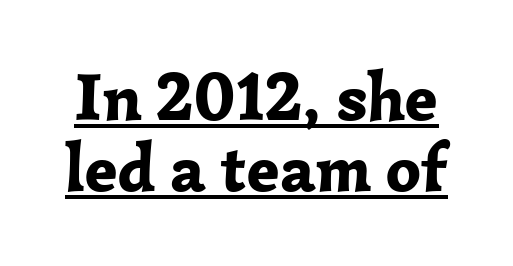
The image shows 68 px bold serif type, upright; set tight line spacing (1.05x), normal letter spacing, underlined; low stroke contrast and a medium x-height.
